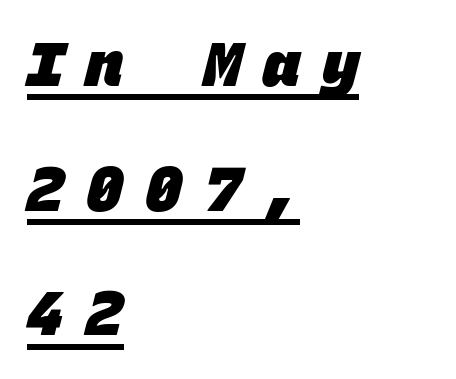
The image shows 62 px heavy sans-serif type, monospaced; set left-aligned, loose line spacing (2.01x), unusually wide letter spacing (+0.35 em), underlined; low stroke contrast and a large x-height.
